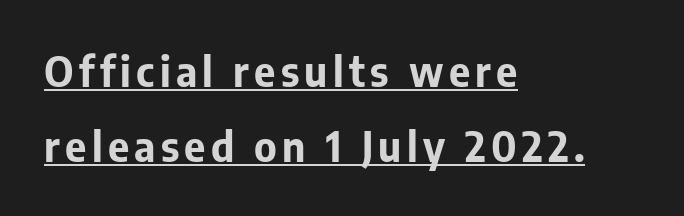
{"serif": "no", "italic": "no", "bold": "yes", "weight": "bold", "width": "normal", "stroke_contrast": "low", "x_height": "medium", "monospaced": "no", "underline": "yes", "align": "left", "line_spacing_ratio": 1.82, "glyph_px": 41}
